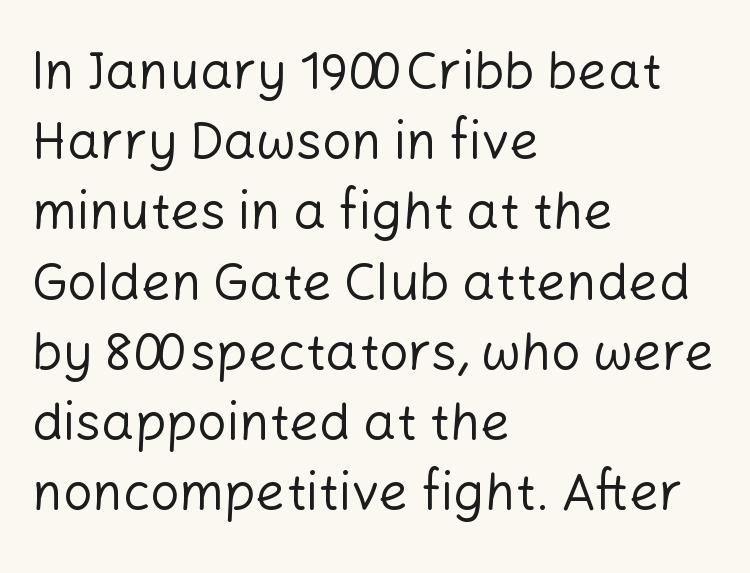
{"serif": "no", "italic": "no", "bold": "no", "weight": "regular", "width": "normal", "stroke_contrast": "low", "x_height": "medium", "monospaced": "no", "underline": "no", "align": "left", "line_spacing": "normal", "line_spacing_ratio": 1.35, "letter_spacing": "normal", "letter_spacing_em": 0.0, "glyph_px": 52}
